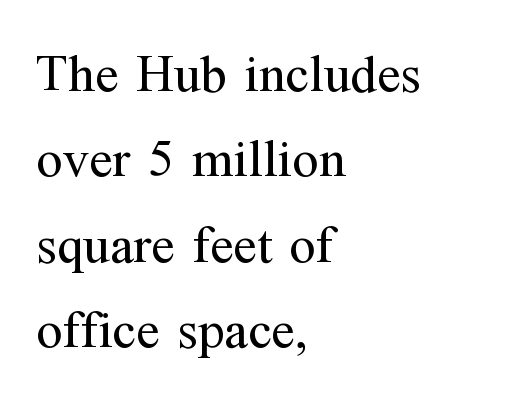
The image shows 54 px regular-weight serif type, upright; set left-aligned, normal line spacing (1.58x), normal letter spacing, not underlined; medium stroke contrast and a medium x-height.
